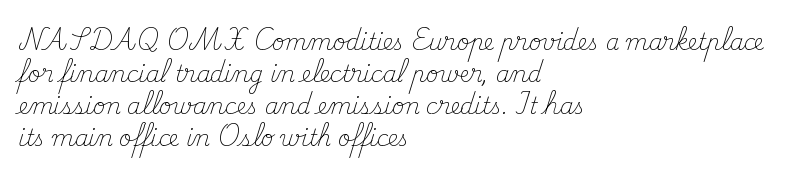
Weight: in the light-to-regular range. These lines keep a tight, regular rhythm from letter to letter. Any mark beneath the type? The region is blank. Left-aligned paragraph, ragged on the right. Honestly, the row spacing looks completely unremarkable.
